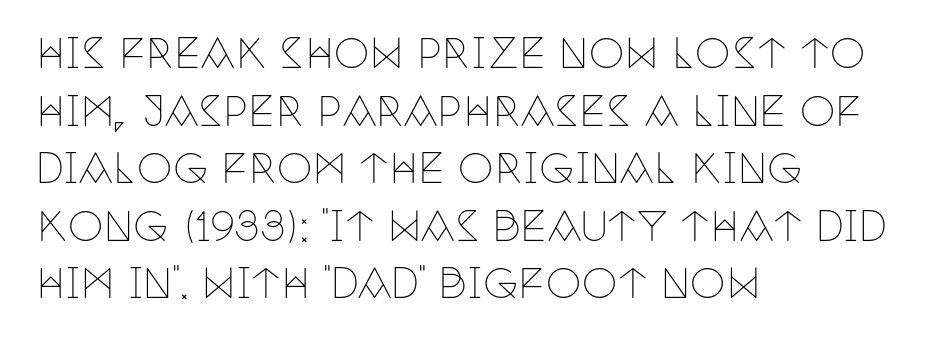
The image shows 40 px thin, condensed serif type, upright; set left-aligned, normal line spacing (1.44x), normal letter spacing, not underlined; low stroke contrast and a large x-height.
